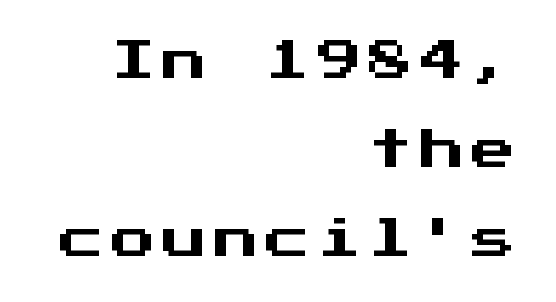
Compared with a flush-left layout, this one pins lines to the opposite, right side. Quick note: interline space is abundant. Type without underlining. Vertical strokes here are truly vertical.
